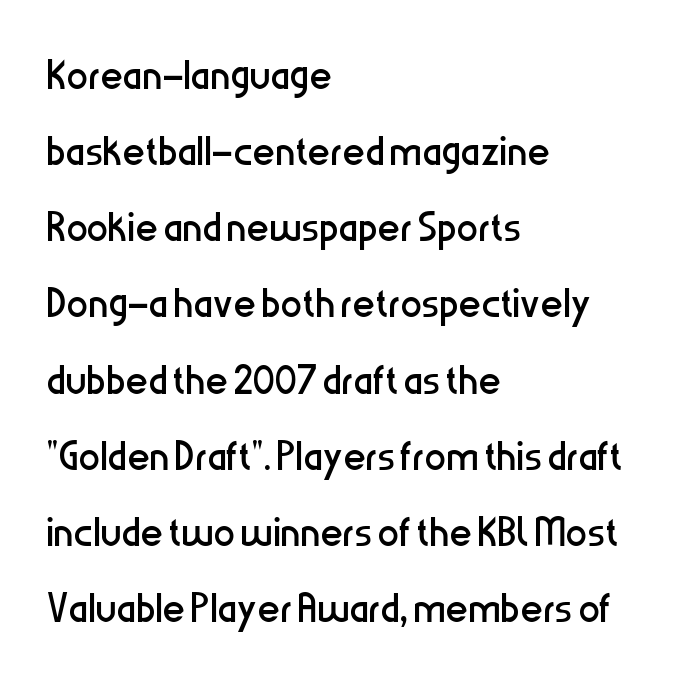
Q: Is the text bold? A: No.
Q: Is the text italic (slanted)? A: No, it is upright.
Q: Is the typeface a serif or a sans-serif typeface? A: Sans-serif.
Q: Is the text underlined? A: No.
Q: How is the paragraph aligned? A: Left-aligned.
Q: Is the spacing between letters normal or unusually wide? A: Normal.
Q: Is the spacing between lines tight, normal or loose? A: Normal.
Q: Width (condensed, normal, or wide)? A: Condensed.
Q: Stroke contrast? A: Low.
Q: x-height? A: Medium.
Q: Monospaced? A: No.
